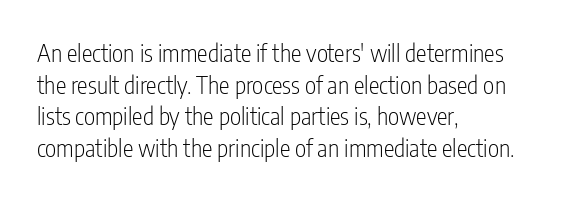
{"italic": "no", "bold": "no", "underline": "no", "align": "left", "line_spacing": "normal", "line_spacing_ratio": 1.32, "letter_spacing": "normal", "letter_spacing_em": 0.0, "glyph_px": 24}
